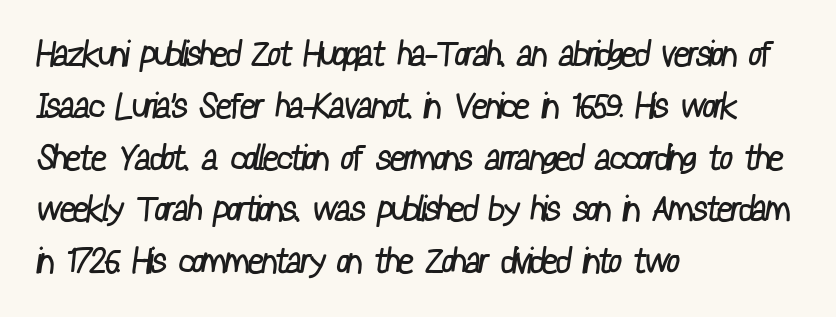
Does the leading feel generous? No, just average. Serifs: no, the terminals of the letterforms are clean. Glyph-to-glyph distance matches everyday printed text. The passage shown is typed in a proportional face where columns would drift. Left-aligned paragraph, ragged on the right. No heavy texture on the line: the type isn't bold.
